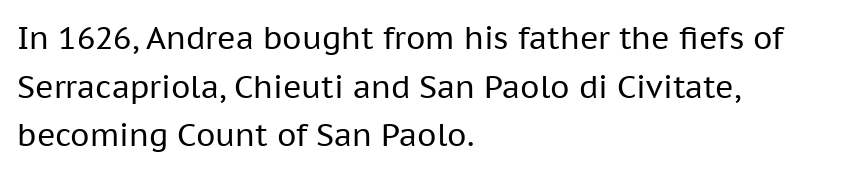
The image shows 31 px regular-weight sans-serif type, upright; set left-aligned, normal line spacing (1.57x), normal letter spacing, not underlined; low stroke contrast and a medium x-height.
